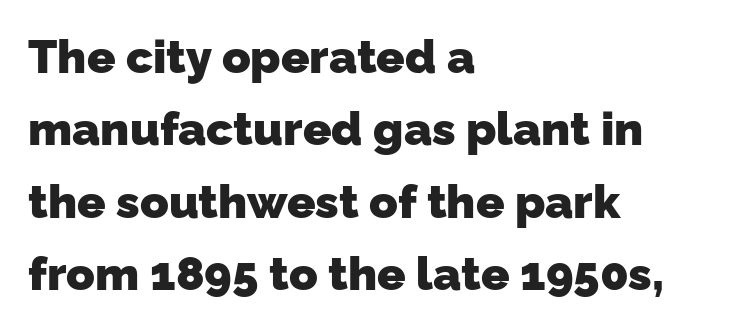
Q: Is the text bold? A: Yes.
Q: Is the typeface a serif or a sans-serif typeface? A: Sans-serif.
Q: Is the text underlined? A: No.
Q: How is the paragraph aligned? A: Left-aligned.
Q: Is the spacing between letters normal or unusually wide? A: Normal.
Q: Is the spacing between lines tight, normal or loose? A: Normal.
Q: Width (condensed, normal, or wide)? A: Normal.
Q: Stroke contrast? A: Low.
Q: x-height? A: Medium.
Q: Monospaced? A: No.
